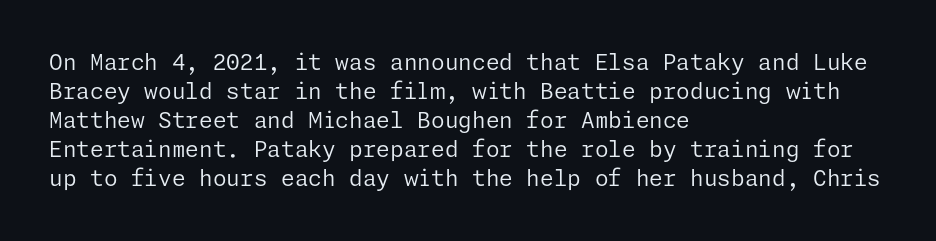
The image shows 22 px text type, upright; set left-aligned, normal line spacing (1.32x), normal letter spacing, not underlined.
